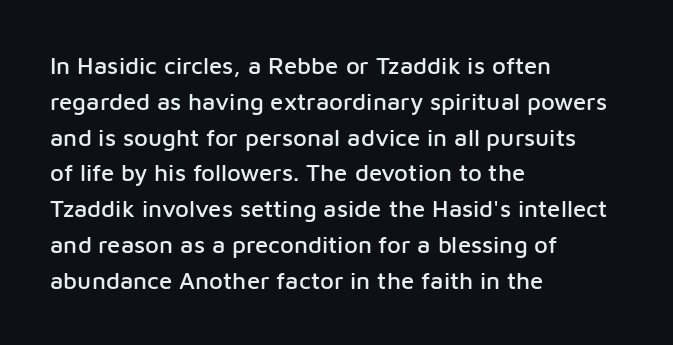
Q: Is the text italic (slanted)? A: No, it is upright.
Q: Is the text underlined? A: No.
Q: How is the paragraph aligned? A: Left-aligned.
Q: Is the spacing between letters normal or unusually wide? A: Normal.
Q: Is the spacing between lines tight, normal or loose? A: Normal.
